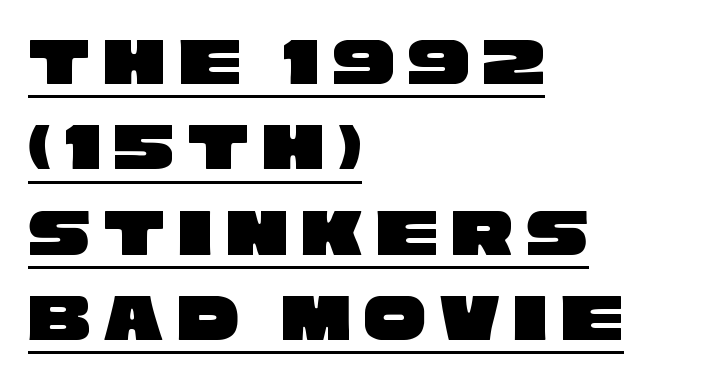
The image shows 70 px wide sans-serif type; set left-aligned, line spacing 1.22x, underlined; low stroke contrast and a large x-height.
